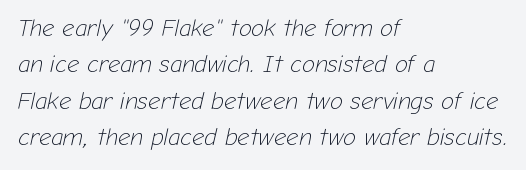
Q: Is the text bold? A: No.
Q: Is the text italic (slanted)? A: Yes, it leans right by about 12 degrees.
Q: Is the text underlined? A: No.
Q: How is the paragraph aligned? A: Left-aligned.
Q: Is the spacing between letters normal or unusually wide? A: Normal.
Q: Is the spacing between lines tight, normal or loose? A: Normal.
